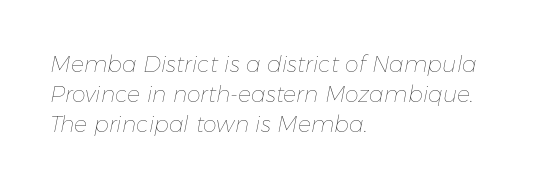
The passage shown has conventional tracking throughout. The rendering uses a moderate line-height, typical for paragraphs. Every character sits at an angle, as italics do. This reads as an unemphasized weight, regular at the heaviest. The text block is weighted toward the left margin, trailing off unevenly rightward.
